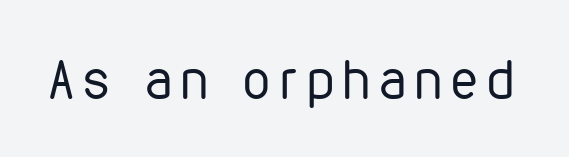
Q: Is the text bold? A: No.
Q: Is the text italic (slanted)? A: No, it is upright.
Q: Is the typeface a serif or a sans-serif typeface? A: Sans-serif.
Q: Is the text underlined? A: No.
Q: Width (condensed, normal, or wide)? A: Condensed.
Q: Stroke contrast? A: Low.
Q: x-height? A: Medium.
Q: Monospaced? A: No.
